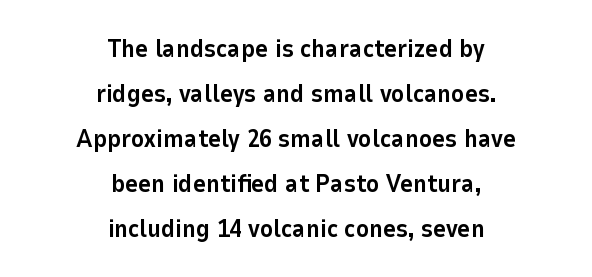
{"italic": "no", "bold": "yes", "underline": "no", "align": "center", "line_spacing_ratio": 1.8, "letter_spacing": "normal", "letter_spacing_em": 0.0, "glyph_px": 25}
